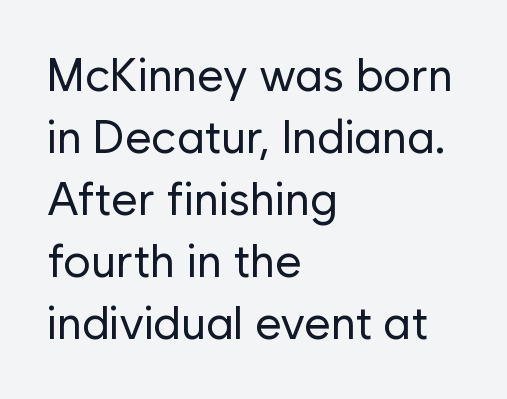
The image shows 46 px regular-weight sans-serif type, upright; set left-aligned, normal line spacing (1.35x), normal letter spacing, not underlined; low stroke contrast and a medium x-height.
